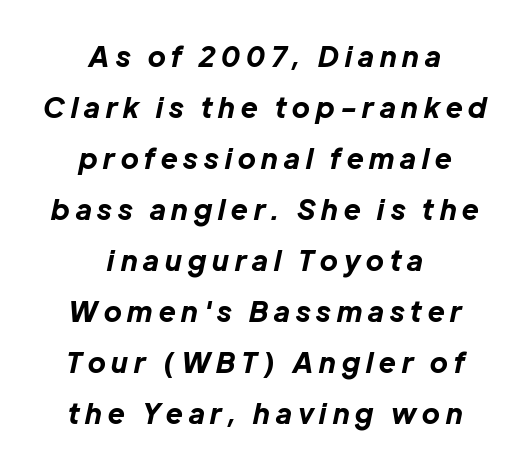
The image shows 28 px bold type, italic (leaning right); set centered, line spacing 1.82x, unusually wide letter spacing (+0.22 em), not underlined; low stroke contrast and a medium x-height.
